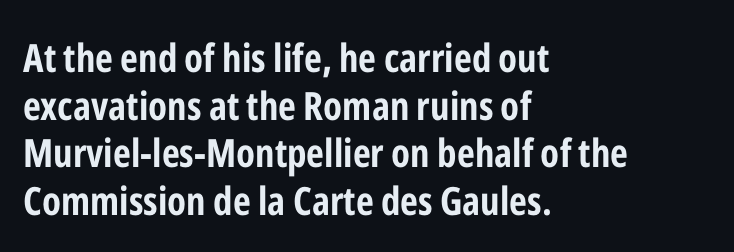
This is sans-serif lettering, the kind often seen on screens and signage. The paragraph has a hard left edge and a soft right edge. These lines were composed using upright roman letters. The space directly below the letters is spotless. Note the varied advance widths — an 'i' is clearly narrower than an 'm'.
